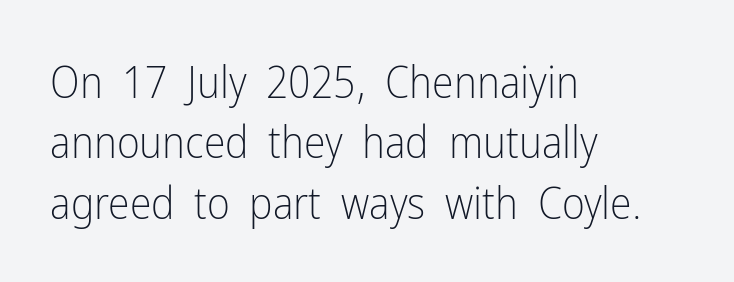
The image shows 44 px light, condensed sans-serif type, upright; set left-aligned, normal line spacing (1.37x), normal letter spacing, not underlined; low stroke contrast and a medium x-height.
